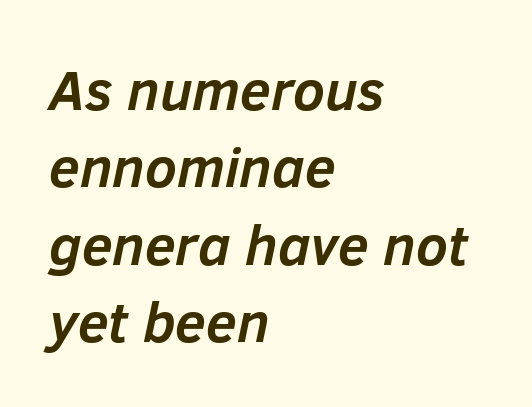
Q: Is the text bold? A: Yes.
Q: Is the text italic (slanted)? A: Yes, it leans right by about 12 degrees.
Q: Is the text underlined? A: No.
Q: How is the paragraph aligned? A: Left-aligned.
Q: Is the spacing between letters normal or unusually wide? A: Normal.
Q: Is the spacing between lines tight, normal or loose? A: Normal.
Q: Width (condensed, normal, or wide)? A: Normal.
Q: Stroke contrast? A: Low.
Q: x-height? A: Medium.
Q: Monospaced? A: No.
